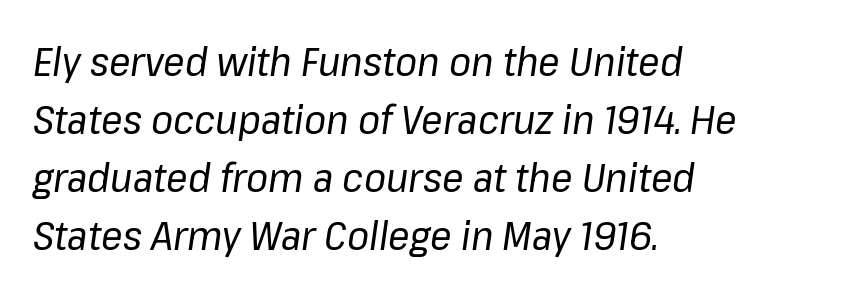
Q: Is the text bold? A: No.
Q: Is the text italic (slanted)? A: Yes, it leans right by about 8 degrees.
Q: Is the text underlined? A: No.
Q: How is the paragraph aligned? A: Left-aligned.
Q: Is the spacing between letters normal or unusually wide? A: Normal.
Q: Is the spacing between lines tight, normal or loose? A: Normal.
Q: Width (condensed, normal, or wide)? A: Normal.
Q: Stroke contrast? A: Low.
Q: x-height? A: Medium.
Q: Monospaced? A: No.
